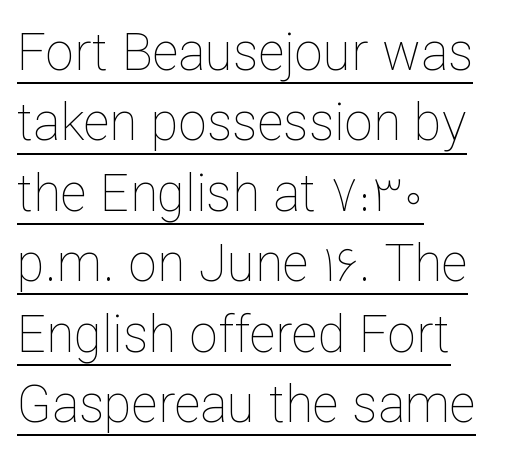
Q: Is the text bold? A: No.
Q: Is the text italic (slanted)? A: No, it is upright.
Q: Is the text underlined? A: Yes.
Q: How is the paragraph aligned? A: Left-aligned.
Q: Is the spacing between letters normal or unusually wide? A: Normal.
Q: Is the spacing between lines tight, normal or loose? A: Normal.
Q: Width (condensed, normal, or wide)? A: Normal.
Q: Stroke contrast? A: Low.
Q: x-height? A: Medium.
Q: Monospaced? A: No.
